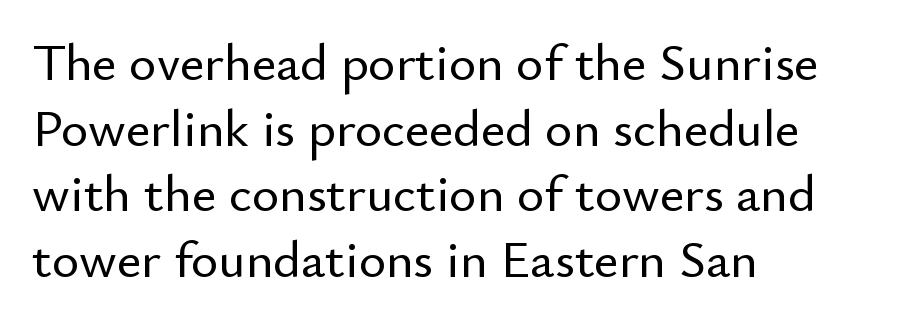
Q: Is the text italic (slanted)? A: No, it is upright.
Q: Is the typeface a serif or a sans-serif typeface? A: Sans-serif.
Q: Is the text underlined? A: No.
Q: How is the paragraph aligned? A: Left-aligned.
Q: Is the spacing between letters normal or unusually wide? A: Normal.
Q: Is the spacing between lines tight, normal or loose? A: Normal.
Q: Width (condensed, normal, or wide)? A: Normal.
Q: Stroke contrast? A: Low.
Q: x-height? A: Small.
Q: Monospaced? A: No.
